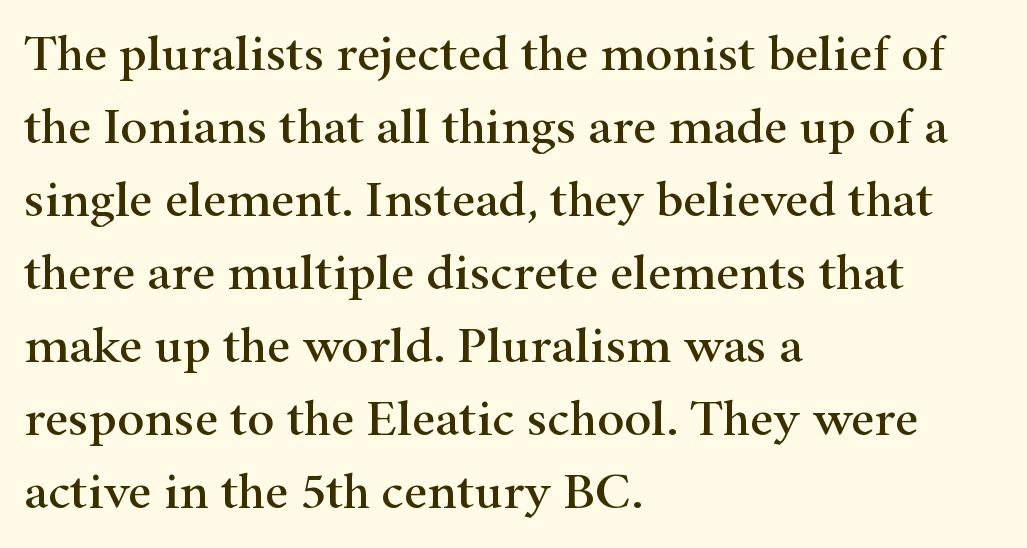
Q: Is the text italic (slanted)? A: No, it is upright.
Q: Is the typeface a serif or a sans-serif typeface? A: Serif.
Q: Is the text underlined? A: No.
Q: How is the paragraph aligned? A: Left-aligned.
Q: Is the spacing between letters normal or unusually wide? A: Normal.
Q: Is the spacing between lines tight, normal or loose? A: Normal.
Q: Width (condensed, normal, or wide)? A: Wide.
Q: Stroke contrast? A: High.
Q: x-height? A: Small.
Q: Monospaced? A: No.
